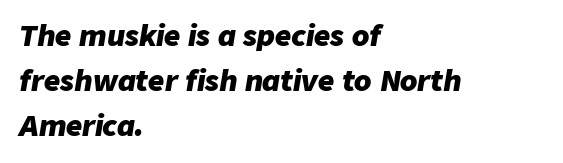
Q: Is the text bold? A: Yes.
Q: Is the text italic (slanted)? A: Yes, it leans right by about 9 degrees.
Q: Is the text underlined? A: No.
Q: How is the paragraph aligned? A: Left-aligned.
Q: Is the spacing between letters normal or unusually wide? A: Normal.
Q: Is the spacing between lines tight, normal or loose? A: Normal.
Q: Width (condensed, normal, or wide)? A: Normal.
Q: Stroke contrast? A: Low.
Q: x-height? A: Medium.
Q: Monospaced? A: No.
